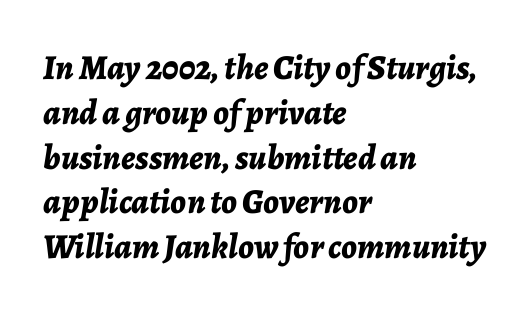
Q: Is the text bold? A: Yes.
Q: Is the text italic (slanted)? A: Yes, it leans right by about 7 degrees.
Q: Is the text underlined? A: No.
Q: How is the paragraph aligned? A: Left-aligned.
Q: Is the spacing between letters normal or unusually wide? A: Normal.
Q: Is the spacing between lines tight, normal or loose? A: Normal.
Q: Width (condensed, normal, or wide)? A: Normal.
Q: Stroke contrast? A: Low.
Q: x-height? A: Medium.
Q: Monospaced? A: No.
